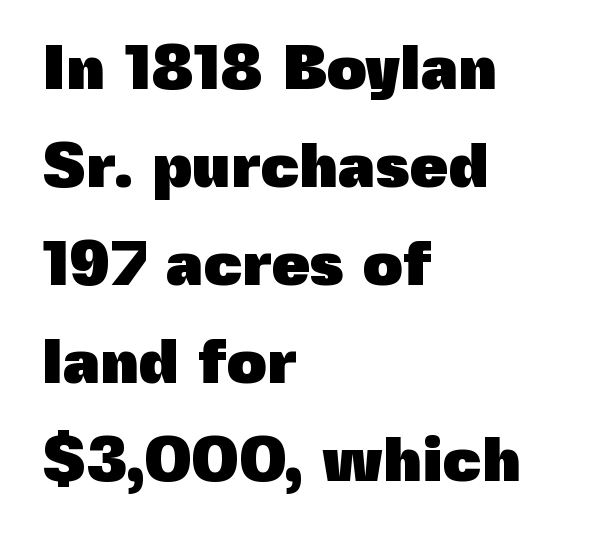
{"serif": "no", "italic": "no", "bold": "yes", "weight": "heavy", "width": "normal", "x_height": "medium", "monospaced": "no", "underline": "no", "align": "left", "line_spacing": "normal", "line_spacing_ratio": 1.58, "letter_spacing": "normal", "letter_spacing_em": 0.0, "glyph_px": 62}
